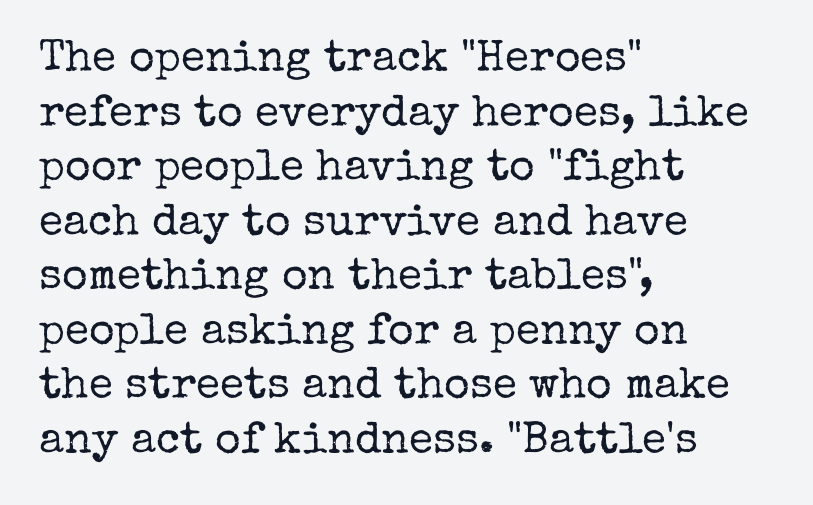
The image shows 44 px regular-weight serif type, upright; set left-aligned, line spacing 1.24x, normal letter spacing, not underlined; low stroke contrast and a medium x-height.
